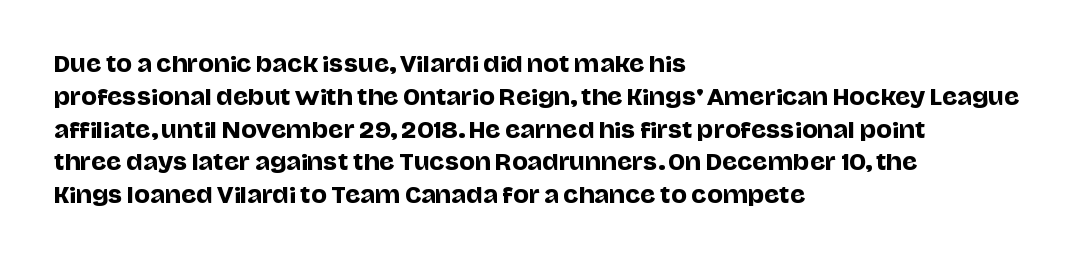
{"italic": "no", "underline": "no", "align": "left", "line_spacing": "normal", "line_spacing_ratio": 1.56, "letter_spacing": "normal", "letter_spacing_em": 0.0, "glyph_px": 21}
